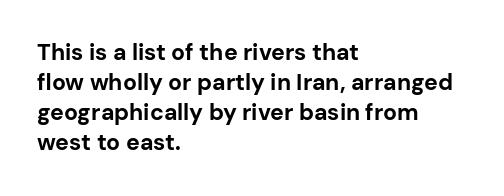
Q: Is the text bold? A: Yes.
Q: Is the text italic (slanted)? A: No, it is upright.
Q: Is the text underlined? A: No.
Q: How is the paragraph aligned? A: Left-aligned.
Q: Is the spacing between letters normal or unusually wide? A: Normal.
Q: Is the spacing between lines tight, normal or loose? A: Normal.
